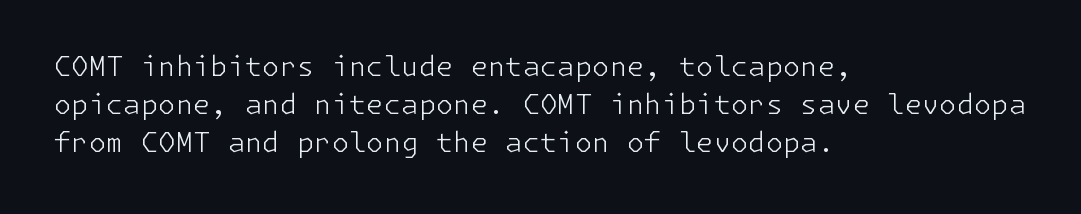
The image shows 28 px light sans-serif type, upright; set left-aligned, normal line spacing (1.36x), normal letter spacing, not underlined; low stroke contrast and a medium x-height.
